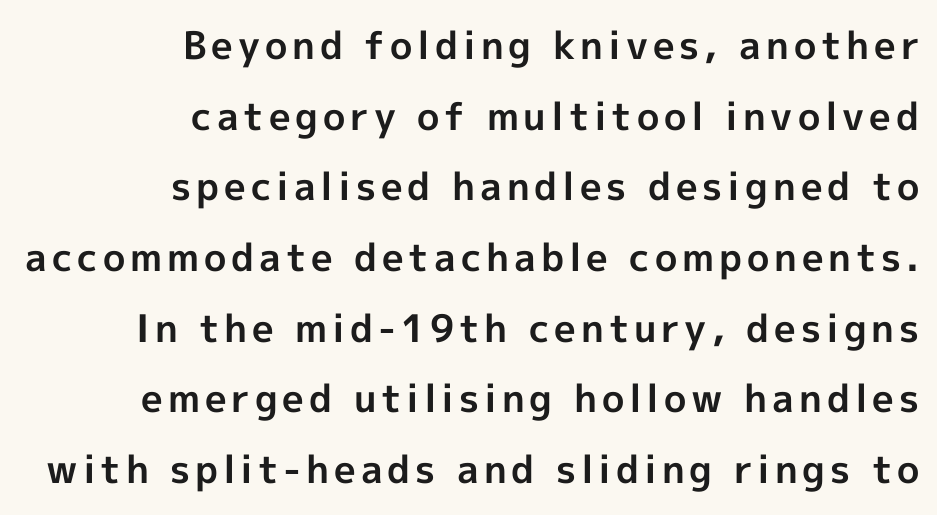
Q: Is the text bold? A: Yes.
Q: Is the text italic (slanted)? A: No, it is upright.
Q: Is the typeface a serif or a sans-serif typeface? A: Sans-serif.
Q: Is the text underlined? A: No.
Q: How is the paragraph aligned? A: Right-aligned.
Q: Width (condensed, normal, or wide)? A: Normal.
Q: x-height? A: Medium.
Q: Monospaced? A: No.
